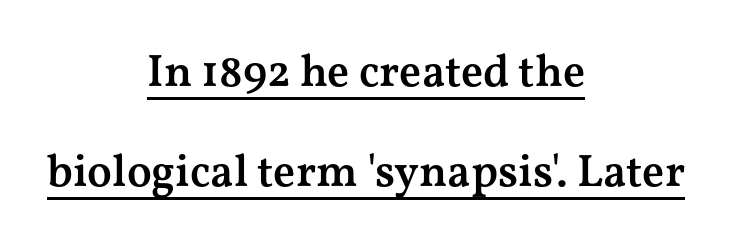
{"serif": "yes", "italic": "no", "bold": "semi", "weight": "semibold", "width": "wide", "stroke_contrast": "medium", "x_height": "medium", "monospaced": "no", "underline": "yes", "align": "center", "line_spacing": "loose", "line_spacing_ratio": 2.23, "letter_spacing": "normal", "letter_spacing_em": 0.0, "glyph_px": 45}
